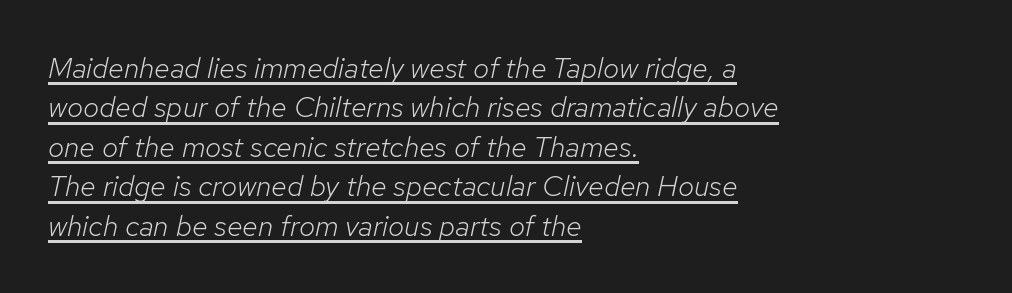
{"italic": "yes", "lean": "right", "slant_degrees": 12, "bold": "no", "weight": "light", "width": "normal", "stroke_contrast": "low", "x_height": "medium", "monospaced": "no", "underline": "yes", "align": "left", "line_spacing": "normal", "line_spacing_ratio": 1.36, "letter_spacing": "normal", "letter_spacing_em": 0.0, "glyph_px": 29}
